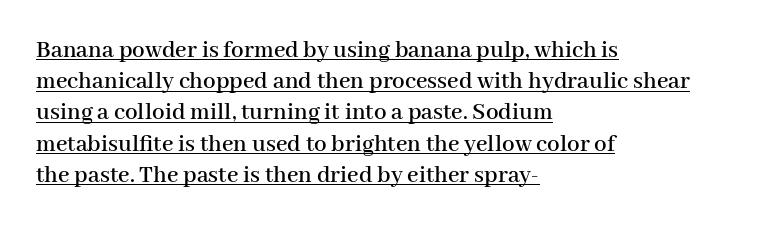
Each word holds together tightly as a unit, with standard inter-letter gaps. Posture: straight, roman, zero tilt. All the whitespace from short lines collects on the right. The glyphs are accompanied by a horizontal stroke just below them. Regular leading.
